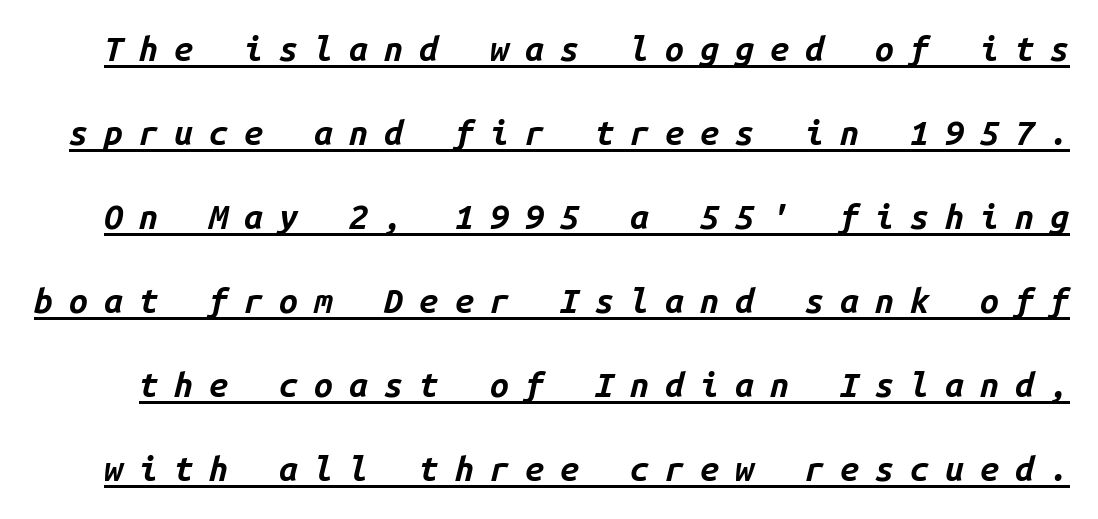
{"italic": "yes", "lean": "right", "slant_degrees": 14, "bold": "yes", "weight": "bold", "width": "normal", "stroke_contrast": "low", "x_height": "medium", "monospaced": "yes", "underline": "yes", "line_spacing": "loose", "line_spacing_ratio": 2.47, "letter_spacing": "wide", "letter_spacing_em": 0.47, "glyph_px": 34}
